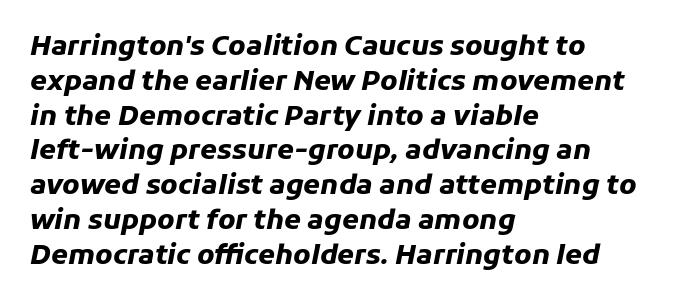
Q: Is the text bold? A: Yes.
Q: Is the text italic (slanted)? A: Yes, it leans right by about 11 degrees.
Q: Is the text underlined? A: No.
Q: How is the paragraph aligned? A: Left-aligned.
Q: Is the spacing between letters normal or unusually wide? A: Normal.
Q: Is the spacing between lines tight, normal or loose? A: Normal.
